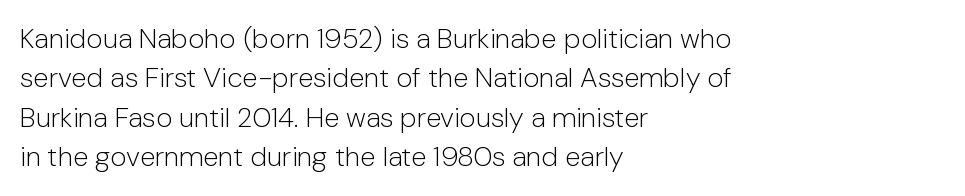
{"serif": "no", "italic": "no", "bold": "no", "weight": "light", "width": "normal", "stroke_contrast": "low", "x_height": "medium", "monospaced": "no", "underline": "no", "align": "left", "line_spacing": "normal", "line_spacing_ratio": 1.41, "letter_spacing": "normal", "letter_spacing_em": 0.0, "glyph_px": 28}
